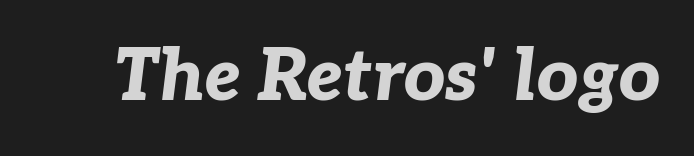
Q: Is the text bold? A: Yes.
Q: Is the text italic (slanted)? A: Yes, it leans right by about 7 degrees.
Q: Is the text underlined? A: No.
Q: Is the spacing between letters normal or unusually wide? A: Normal.
Q: Width (condensed, normal, or wide)? A: Normal.
Q: Stroke contrast? A: Low.
Q: x-height? A: Medium.
Q: Monospaced? A: No.
